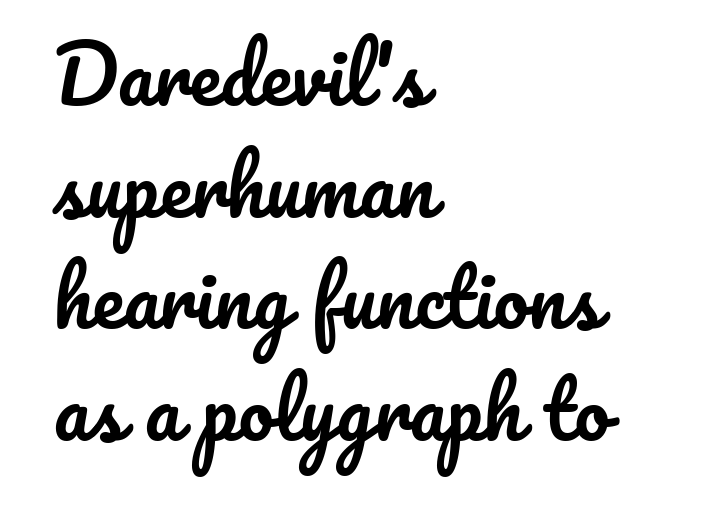
The image shows 78 px text type; set left-aligned, normal line spacing (1.43x), normal letter spacing, not underlined; low stroke contrast and a small x-height.
